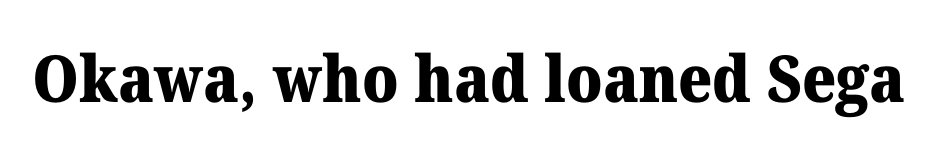
The image shows 65 px heavy serif type, upright; set normal letter spacing, not underlined; medium stroke contrast and a medium x-height.
